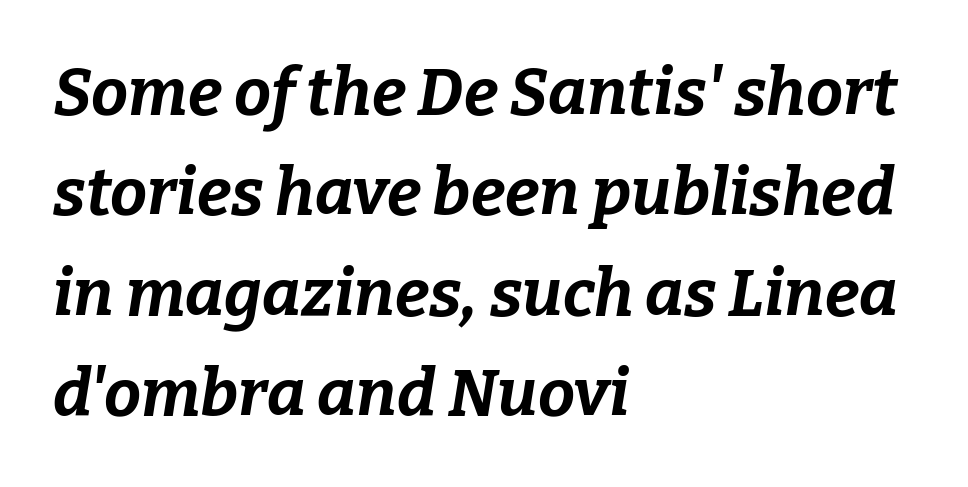
The space directly below the letters is spotless. You could call the tracking neutral — neither tight nor loose. A typesetter would call this proportional, since set widths differ per character. The text carries the slant typical of an italic or oblique font. Compared with typical paragraphs, the rows here are spaced about the same. Horizontally, the lines are justified to the leading edge only.
